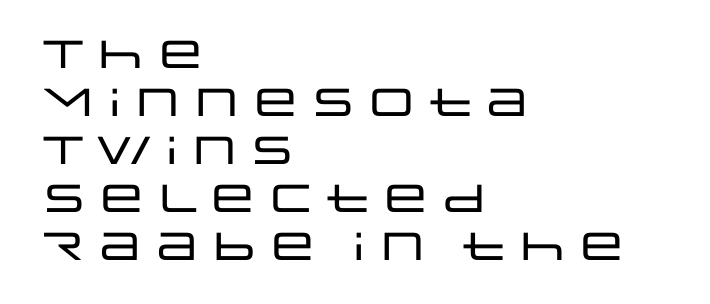
{"serif": "no", "italic": "no", "width": "wide", "stroke_contrast": "low", "x_height": "large", "monospaced": "no", "underline": "no", "align": "left", "line_spacing_ratio": 1.23, "letter_spacing": "normal", "letter_spacing_em": 0.0, "glyph_px": 39}
